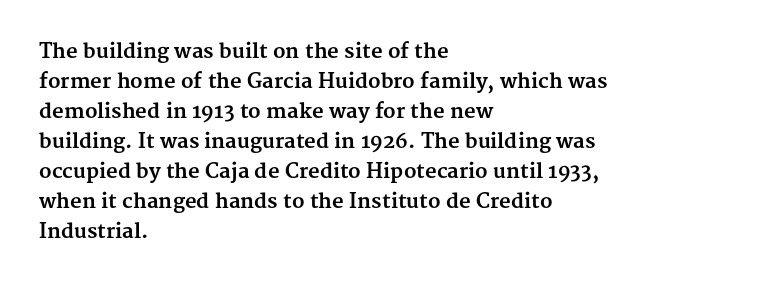
The image shows 20 px bold type, upright; set left-aligned, normal line spacing (1.5x), normal letter spacing, not underlined.
